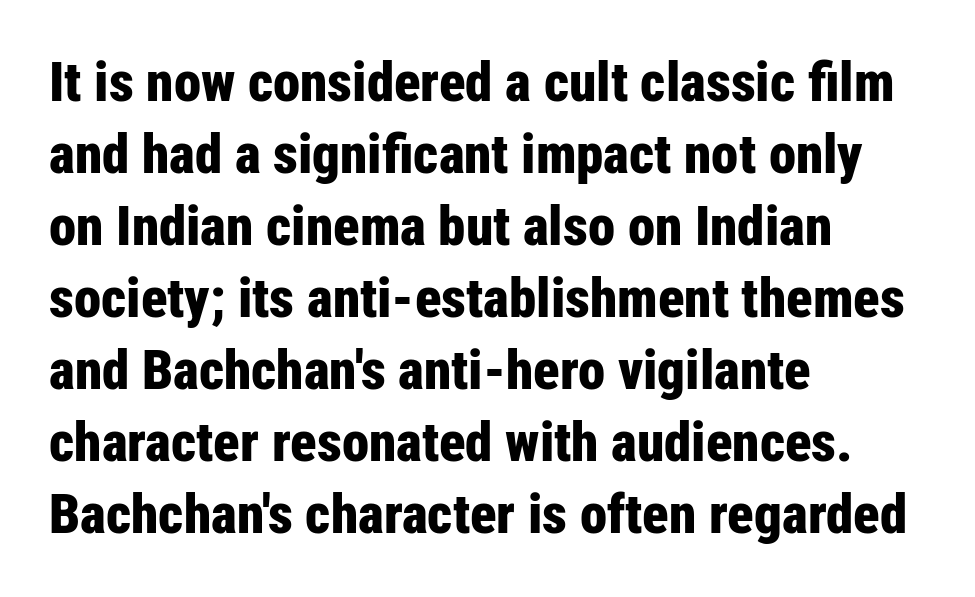
The image shows 55 px bold, condensed sans-serif type, upright; set left-aligned, normal line spacing (1.31x), normal letter spacing, not underlined; low stroke contrast and a medium x-height.
